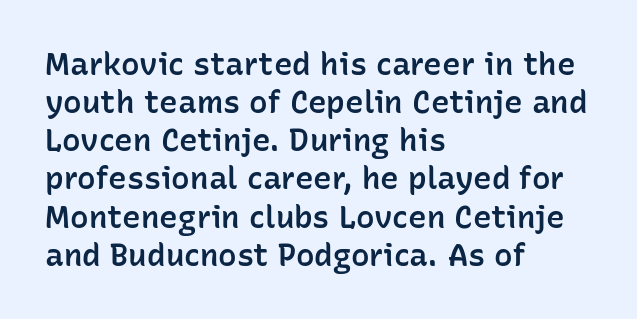
Q: Is the text bold? A: Semi-bold.
Q: Is the text italic (slanted)? A: No, it is upright.
Q: Is the typeface a serif or a sans-serif typeface? A: Sans-serif.
Q: Is the text underlined? A: No.
Q: How is the paragraph aligned? A: Left-aligned.
Q: Is the spacing between letters normal or unusually wide? A: Normal.
Q: Width (condensed, normal, or wide)? A: Normal.
Q: Stroke contrast? A: Low.
Q: x-height? A: Medium.
Q: Monospaced? A: No.
